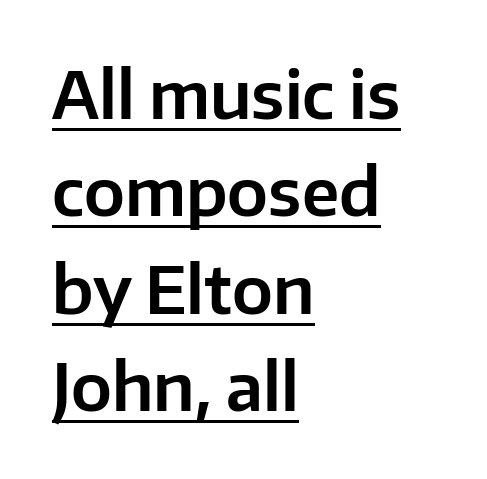
Layout note: lines flush left. Character widths vary here, with narrow letters taking less room than wide ones. These lines were composed using upright roman letters. How are the letters spaced? Ordinarily, with no added tracking.
